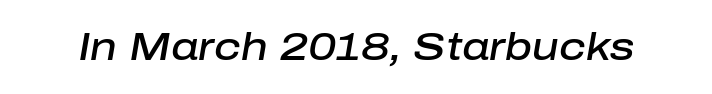
The image shows 38 px semibold type, italic (leaning right); set normal letter spacing, not underlined; low stroke contrast and a medium x-height.
